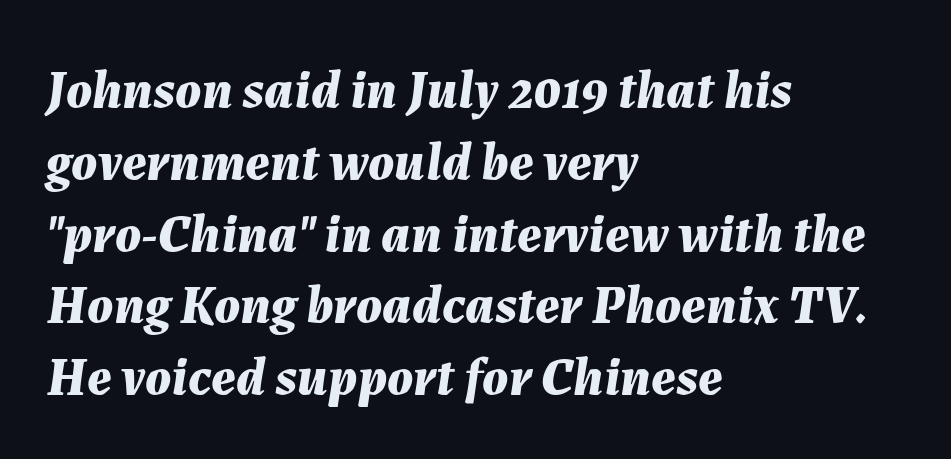
The image shows 54 px bold type, italic (leaning right); set left-aligned, normal line spacing (1.33x), normal letter spacing, not underlined; medium stroke contrast and a medium x-height.
